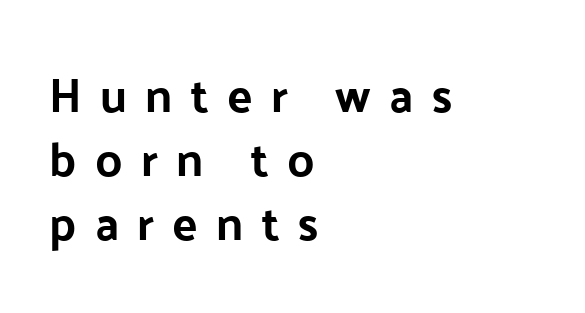
{"serif": "no", "italic": "no", "width": "normal", "stroke_contrast": "low", "x_height": "medium", "monospaced": "no", "underline": "no", "align": "left", "line_spacing": "normal", "line_spacing_ratio": 1.36, "letter_spacing": "wide", "letter_spacing_em": 0.39, "glyph_px": 47}
